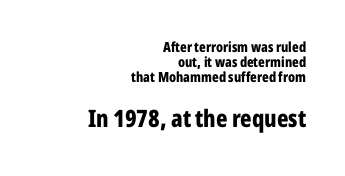
{"italic": "no", "bold": "yes", "underline": "no", "align": "right", "line_spacing": "tight", "line_spacing_ratio": 1.08, "letter_spacing": "normal", "letter_spacing_em": 0.0, "larger_block": "second", "size_ratio": 1.71, "glyph_px": 24}
